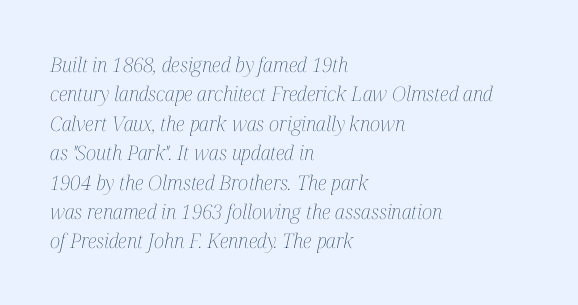
How are the letters spaced? Ordinarily, with no added tracking. Weight: not bold — regular or lighter. Horizontal alignment here is leftward, the default for most running prose. There's an unmistakable incline to the writing here.
